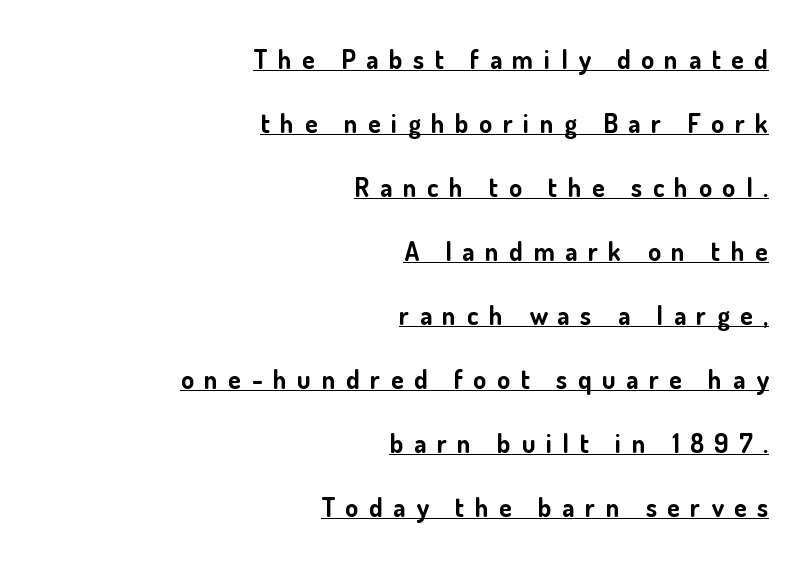
Set as a true bold cut, around the 700 mark. Italic? Not at all — the glyphs are vertical. A typesetter would call this heavily tracked-out type. What's the leading like? Stretched, with rows far apart.
